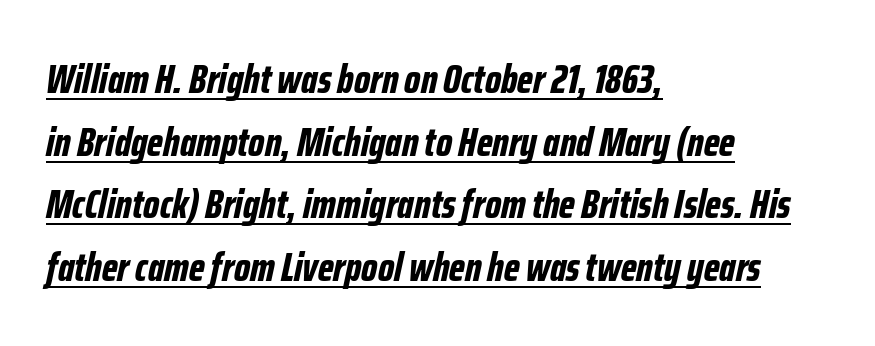
Q: Is the text bold? A: Yes.
Q: Is the text italic (slanted)? A: Yes, it leans right by about 12 degrees.
Q: Is the text underlined? A: Yes.
Q: How is the paragraph aligned? A: Left-aligned.
Q: Is the spacing between letters normal or unusually wide? A: Normal.
Q: Is the spacing between lines tight, normal or loose? A: Normal.
Q: Width (condensed, normal, or wide)? A: Condensed.
Q: Stroke contrast? A: Low.
Q: x-height? A: Medium.
Q: Monospaced? A: No.
